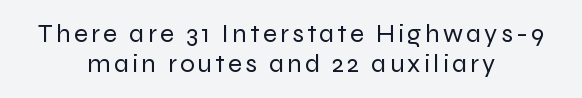
Q: Is the text bold? A: No.
Q: Is the text italic (slanted)? A: No, it is upright.
Q: Is the text underlined? A: No.
Q: How is the paragraph aligned? A: Centered.
